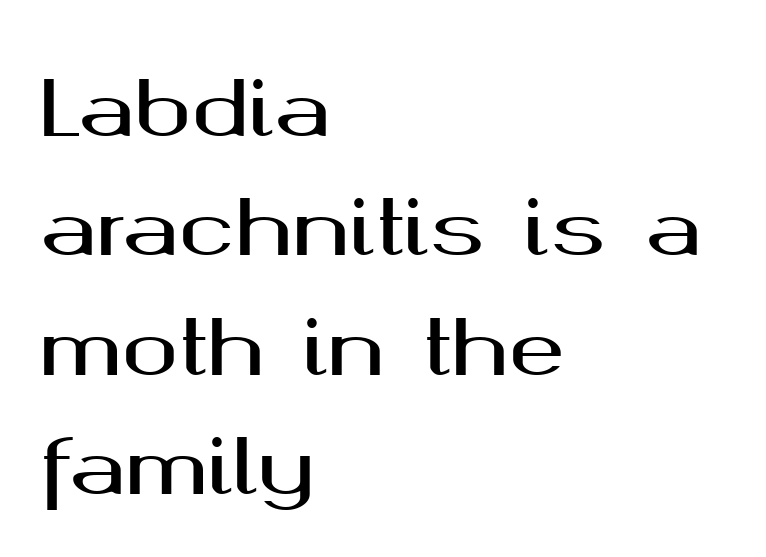
What's the leading like? Ordinary, nothing unusual. These lines keep a tight, regular rhythm from letter to letter. The face used here is proportionally spaced, like ordinary book or web type. Ascenders rise straight up at ninety degrees.
